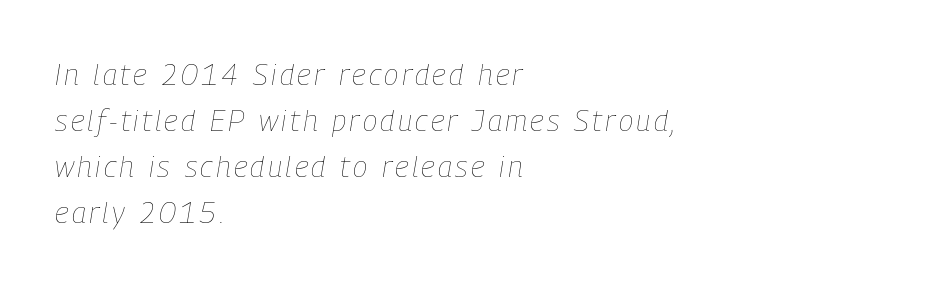
In CSS terms this would be text-align: left. Do the characters align in a grid? No, the font is proportional. Vertically, the passage feels balanced, rows spaced as you'd expect. Descender tails drop into unmarked territory. The font is comparable to plain body text, perhaps lighter.
